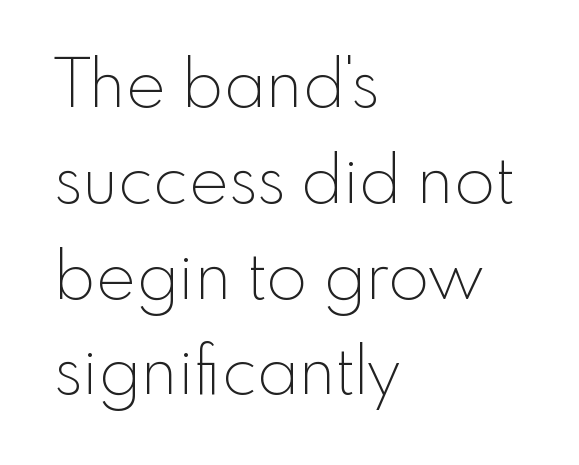
Q: Is the text bold? A: No.
Q: Is the text italic (slanted)? A: No, it is upright.
Q: Is the typeface a serif or a sans-serif typeface? A: Sans-serif.
Q: Is the text underlined? A: No.
Q: How is the paragraph aligned? A: Left-aligned.
Q: Is the spacing between letters normal or unusually wide? A: Normal.
Q: Is the spacing between lines tight, normal or loose? A: Normal.
Q: Width (condensed, normal, or wide)? A: Normal.
Q: x-height? A: Small.
Q: Monospaced? A: No.
